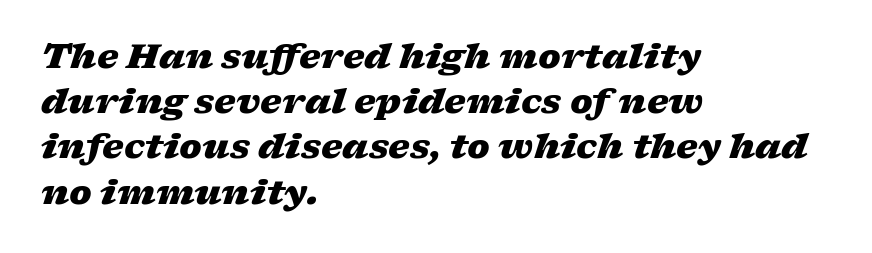
The image shows 34 px heavy, wide type, italic (leaning right); set left-aligned, normal line spacing (1.33x), normal letter spacing, not underlined; low stroke contrast and a medium x-height.
